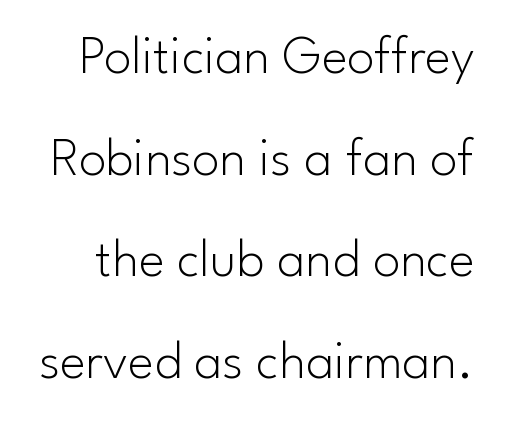
The image shows 55 px light sans-serif type, upright; set line spacing 1.85x, normal letter spacing, not underlined; low stroke contrast and a small x-height.
